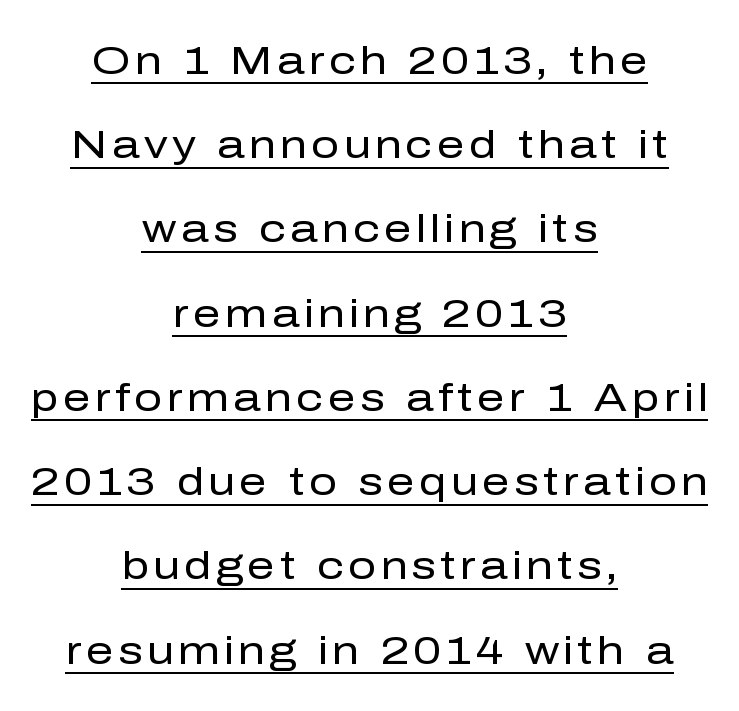
{"serif": "no", "italic": "no", "bold": "no", "weight": "regular", "width": "normal", "stroke_contrast": "low", "x_height": "medium", "monospaced": "no", "underline": "yes", "align": "center", "line_spacing": "loose", "line_spacing_ratio": 2.16, "glyph_px": 39}
